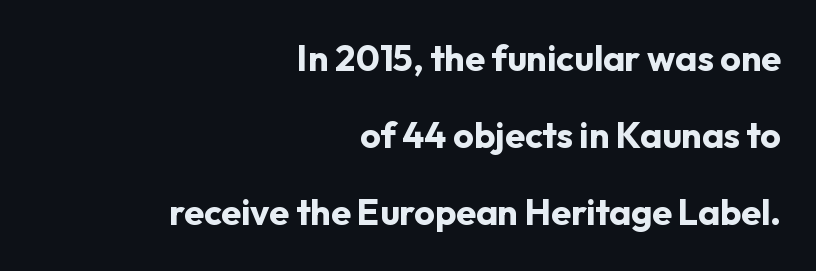
Q: Is the text bold? A: Yes.
Q: Is the text italic (slanted)? A: No, it is upright.
Q: Is the typeface a serif or a sans-serif typeface? A: Sans-serif.
Q: Is the text underlined? A: No.
Q: How is the paragraph aligned? A: Right-aligned.
Q: Is the spacing between letters normal or unusually wide? A: Normal.
Q: Is the spacing between lines tight, normal or loose? A: Loose.
Q: Width (condensed, normal, or wide)? A: Normal.
Q: Stroke contrast? A: Low.
Q: x-height? A: Medium.
Q: Monospaced? A: No.
